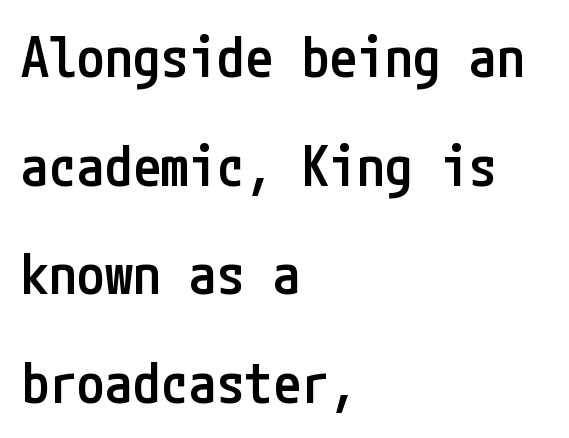
The image shows 56 px semibold, condensed sans-serif type, upright; set left-aligned, loose line spacing (1.94x), normal letter spacing, not underlined; low stroke contrast and a medium x-height.
